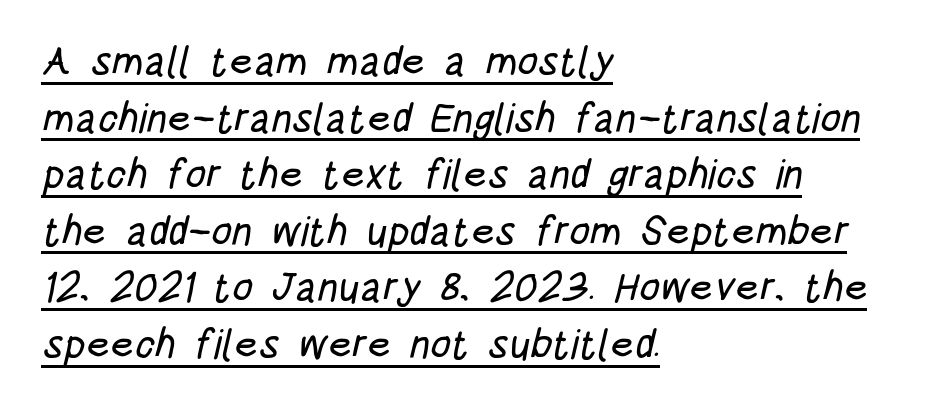
The image shows 41 px condensed sans-serif type; set left-aligned, normal line spacing (1.38x), normal letter spacing, underlined; low stroke contrast and a large x-height.
